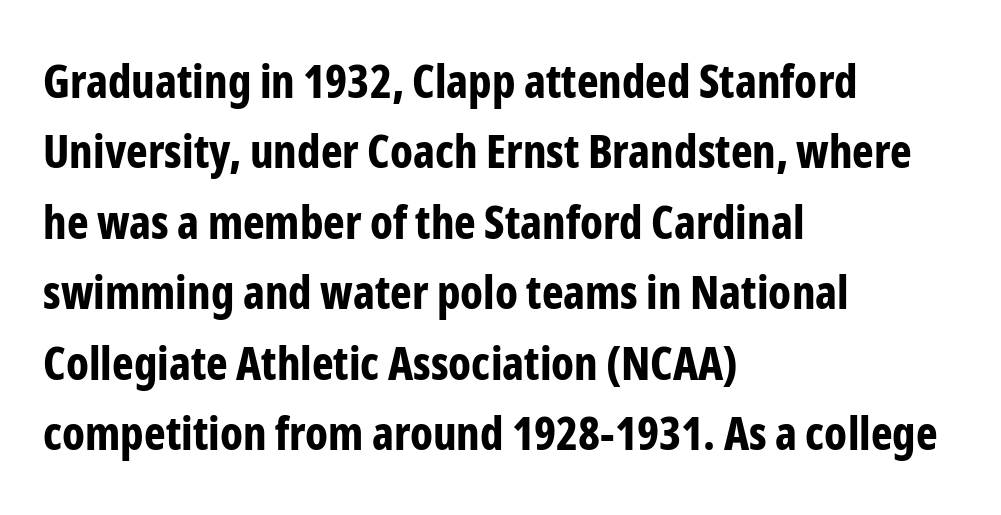
Every letter is thick-stroked: bold, no question. Type style note: lacks serifs. Varying glyph widths throughout — classic text-font behaviour. Ascenders rise straight up at ninety degrees. Reading down the block, your eye returns to a fixed left position each line. The tracking reads as untouched default to a designer's eye.
